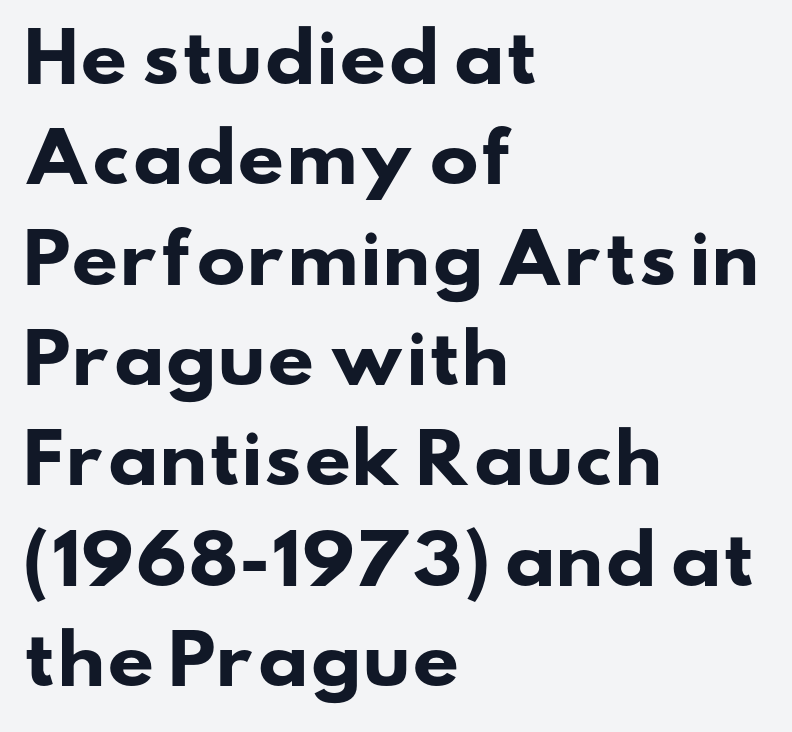
{"serif": "no", "bold": "yes", "weight": "heavy", "width": "wide", "stroke_contrast": "low", "x_height": "small", "monospaced": "no", "underline": "no", "align": "left", "line_spacing": "normal", "line_spacing_ratio": 1.52, "letter_spacing": "normal", "letter_spacing_em": 0.0, "glyph_px": 66}
